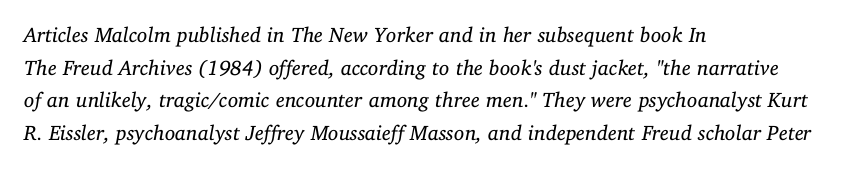
The image shows 21 px text type, italic (leaning right); set left-aligned, normal line spacing (1.55x), normal letter spacing, not underlined.
